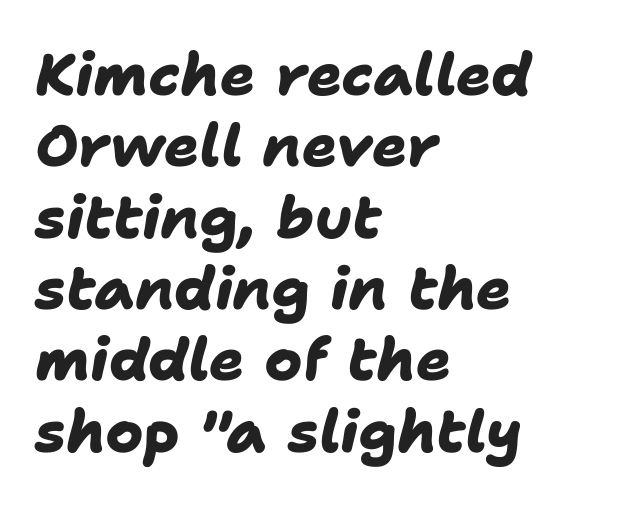
The gap between lines stays unmarked. Casual observation: everything's shoved over to the left. The passage shown is typeset with a sans-serif family. Stroke thickness is high; the sample reads as a true bold. Do the characters align in a grid? No, the font is proportional. Look at the tracking — it's just the regular setting, nothing added.
